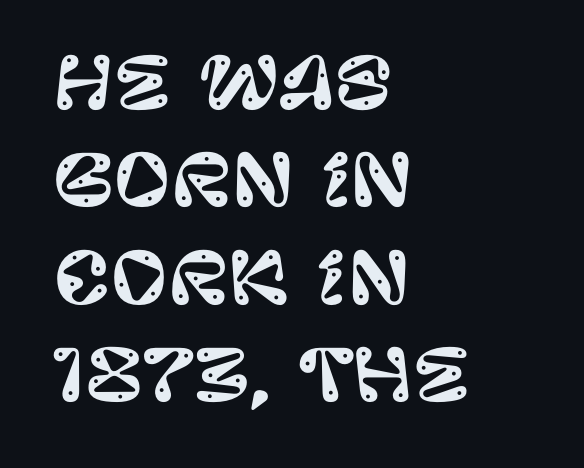
In terms of letterspacing, this is plain default setting. Note: no serifs on the glyphs. Has an underline been added? It has not. This block has exactly the height ordinary leading produces. Proportional: the letters do not fall into vertical columns.
